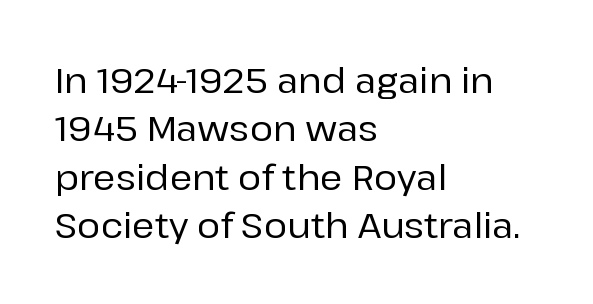
Q: Is the text italic (slanted)? A: No, it is upright.
Q: Is the typeface a serif or a sans-serif typeface? A: Sans-serif.
Q: Is the text underlined? A: No.
Q: How is the paragraph aligned? A: Left-aligned.
Q: Is the spacing between letters normal or unusually wide? A: Normal.
Q: Is the spacing between lines tight, normal or loose? A: Normal.
Q: Width (condensed, normal, or wide)? A: Normal.
Q: Stroke contrast? A: Low.
Q: x-height? A: Medium.
Q: Monospaced? A: No.
